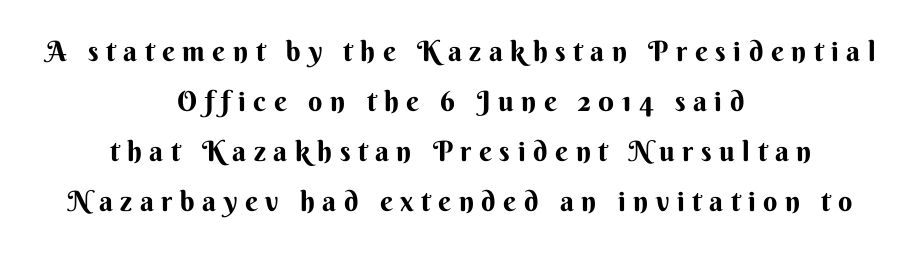
{"serif": "no", "italic": "no", "width": "normal", "stroke_contrast": "medium", "x_height": "small", "monospaced": "no", "underline": "no", "align": "center", "line_spacing_ratio": 1.79, "letter_spacing": "wide", "letter_spacing_em": 0.27, "glyph_px": 28}
